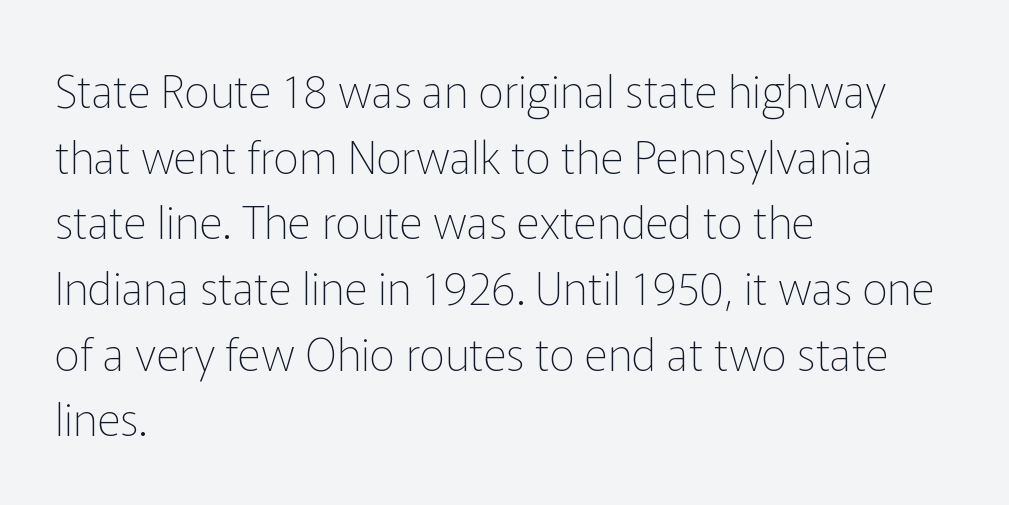
{"serif": "no", "italic": "no", "bold": "no", "weight": "thin", "width": "normal", "stroke_contrast": "low", "x_height": "medium", "monospaced": "no", "underline": "no", "align": "left", "line_spacing": "normal", "line_spacing_ratio": 1.46, "letter_spacing": "normal", "letter_spacing_em": 0.0, "glyph_px": 45}
